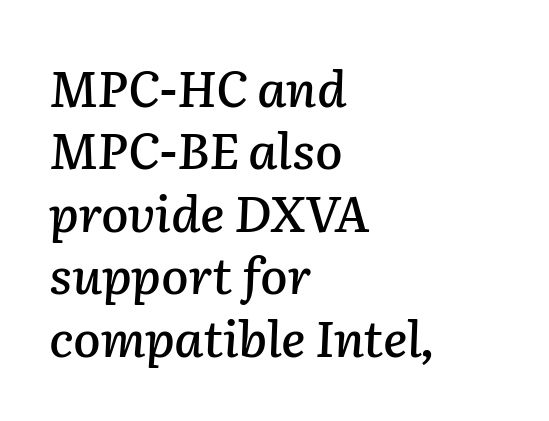
The rendering uses natural spacing where letterforms have individual widths. The space directly below the letters is spotless. The whole block is typeset with a tilt. Is there much room between lines? A standard amount, neither cramped nor airy.
